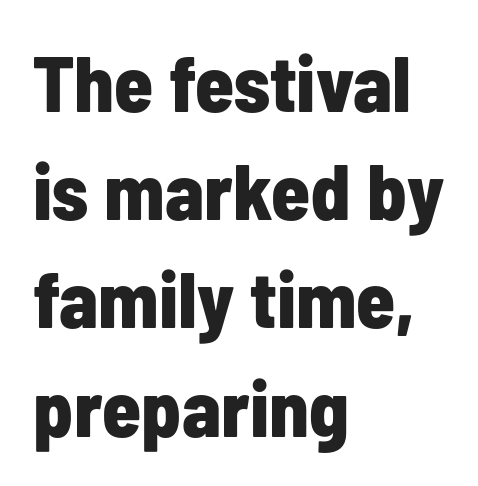
The letters stand upright; this is a roman face. Look at the stroke-to-counter ratio: heavy, a bold. Line beginnings align vertically; line endings do not. Characters follow at the spacing the type designer built in. The rendering uses a moderate line-height, typical for paragraphs. This is sans-serif lettering, the kind often seen on screens and signage.
